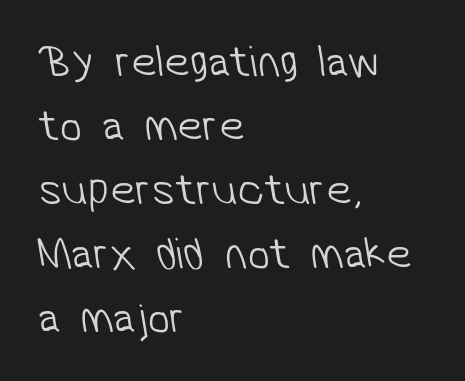
Q: Is the text bold? A: No.
Q: Is the typeface a serif or a sans-serif typeface? A: Sans-serif.
Q: Is the text underlined? A: No.
Q: How is the paragraph aligned? A: Left-aligned.
Q: Is the spacing between letters normal or unusually wide? A: Normal.
Q: Is the spacing between lines tight, normal or loose? A: Normal.
Q: Width (condensed, normal, or wide)? A: Normal.
Q: Stroke contrast? A: Low.
Q: x-height? A: Medium.
Q: Monospaced? A: No.
